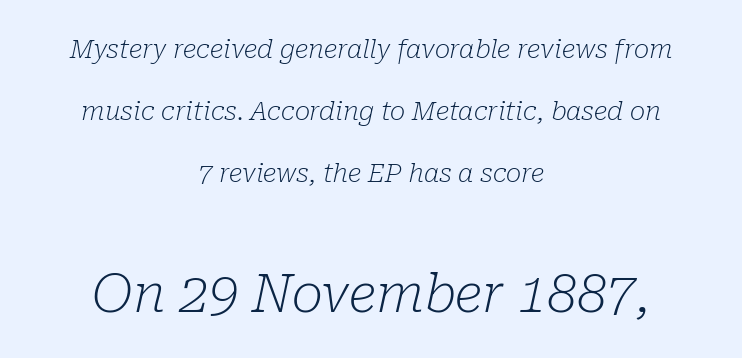
The image shows 53 px light serif type, italic (leaning right); set centered, loose line spacing (2.39x), normal letter spacing, not underlined; the second (bottom) block is 2.04x larger; low stroke contrast and a medium x-height.
